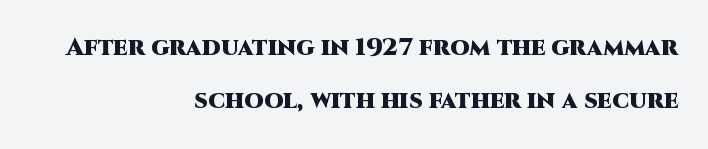
{"italic": "no", "bold": "yes", "underline": "no", "align": "right", "line_spacing": "loose", "line_spacing_ratio": 2.14, "letter_spacing": "normal", "letter_spacing_em": 0.0, "glyph_px": 25}
